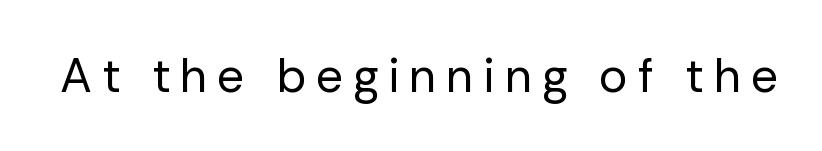
Q: Is the text bold? A: No.
Q: Is the text italic (slanted)? A: No, it is upright.
Q: Is the typeface a serif or a sans-serif typeface? A: Sans-serif.
Q: Is the text underlined? A: No.
Q: Is the spacing between letters normal or unusually wide? A: Unusually wide.
Q: Width (condensed, normal, or wide)? A: Normal.
Q: Stroke contrast? A: Low.
Q: x-height? A: Medium.
Q: Monospaced? A: No.
